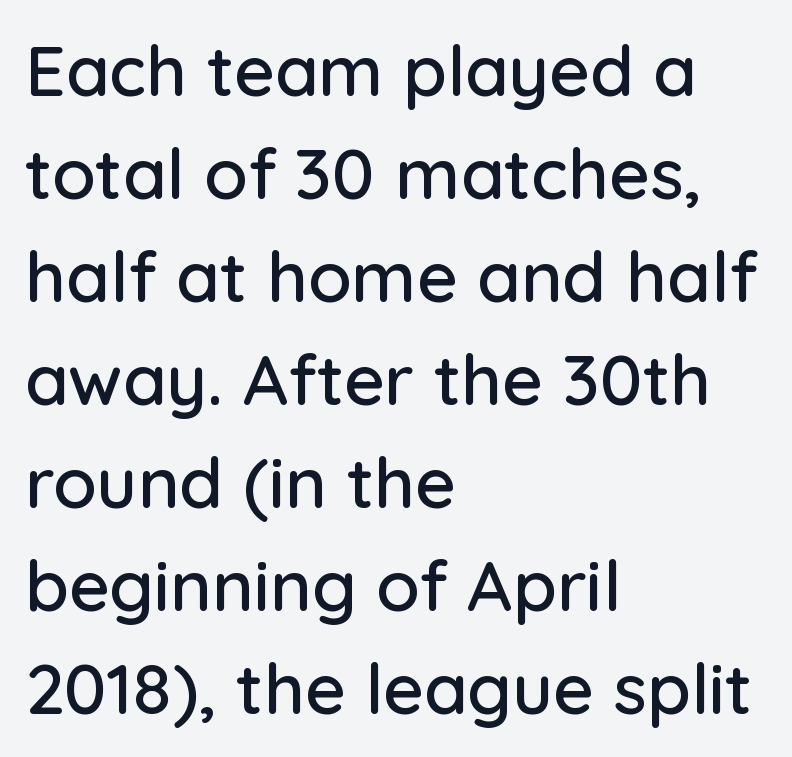
The image shows 71 px sans-serif type, upright; set left-aligned, normal line spacing (1.45x), normal letter spacing, not underlined; low stroke contrast and a medium x-height.
